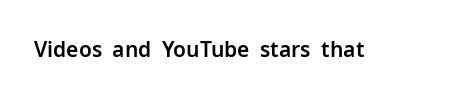
Q: Is the text italic (slanted)? A: No, it is upright.
Q: Is the text underlined? A: No.
Q: Is the spacing between letters normal or unusually wide? A: Normal.
